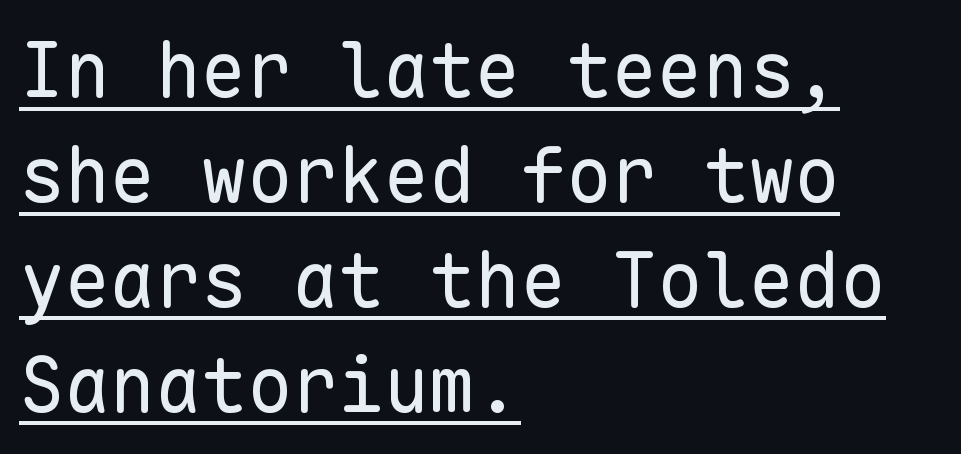
{"serif": "no", "italic": "no", "bold": "no", "weight": "regular", "width": "normal", "stroke_contrast": "low", "x_height": "medium", "monospaced": "yes", "underline": "yes", "align": "left", "line_spacing": "normal", "line_spacing_ratio": 1.38, "letter_spacing": "normal", "letter_spacing_em": 0.0, "glyph_px": 76}
